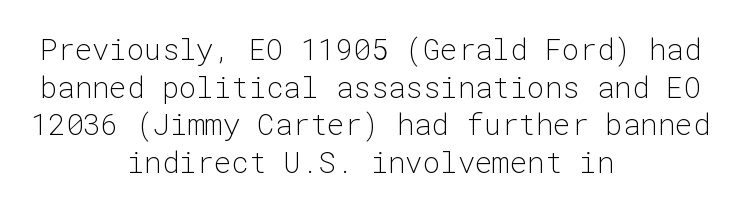
{"serif": "no", "italic": "no", "bold": "no", "weight": "light", "width": "normal", "stroke_contrast": "low", "x_height": "medium", "monospaced": "yes", "underline": "no", "align": "center", "line_spacing": "normal", "line_spacing_ratio": 1.3, "letter_spacing": "normal", "letter_spacing_em": 0.0, "glyph_px": 29}
